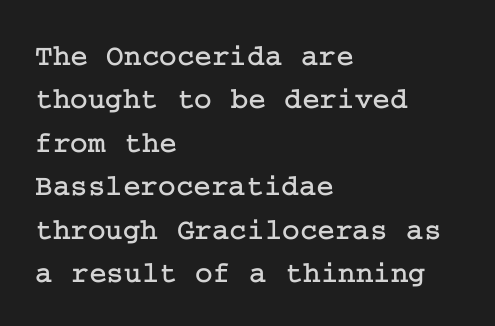
Q: Is the text italic (slanted)? A: No, it is upright.
Q: Is the typeface a serif or a sans-serif typeface? A: Serif.
Q: Is the text underlined? A: No.
Q: How is the paragraph aligned? A: Left-aligned.
Q: Is the spacing between letters normal or unusually wide? A: Normal.
Q: Is the spacing between lines tight, normal or loose? A: Normal.
Q: Width (condensed, normal, or wide)? A: Normal.
Q: Stroke contrast? A: Low.
Q: x-height? A: Medium.
